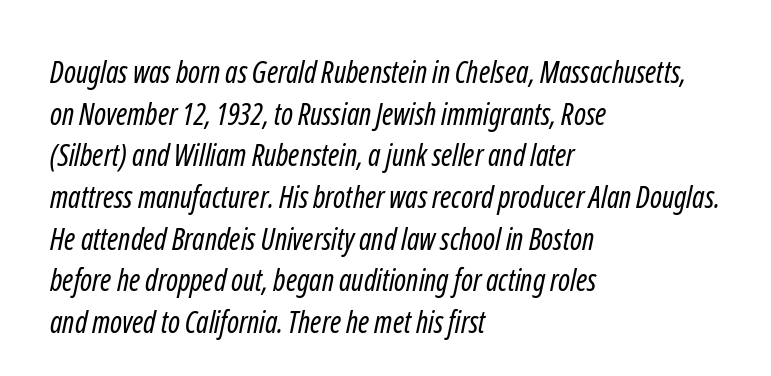
Q: Is the text bold? A: No.
Q: Is the typeface a serif or a sans-serif typeface? A: Sans-serif.
Q: Is the text underlined? A: No.
Q: How is the paragraph aligned? A: Left-aligned.
Q: Is the spacing between letters normal or unusually wide? A: Normal.
Q: Is the spacing between lines tight, normal or loose? A: Normal.
Q: Width (condensed, normal, or wide)? A: Condensed.
Q: Stroke contrast? A: Low.
Q: x-height? A: Medium.
Q: Monospaced? A: No.
